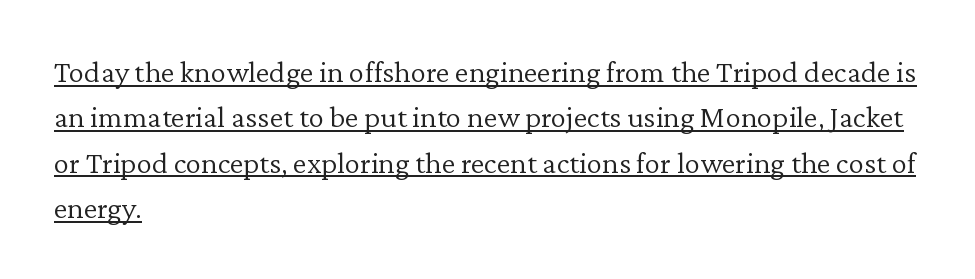
Q: Is the text bold? A: No.
Q: Is the text italic (slanted)? A: No, it is upright.
Q: Is the typeface a serif or a sans-serif typeface? A: Serif.
Q: Is the text underlined? A: Yes.
Q: How is the paragraph aligned? A: Left-aligned.
Q: Is the spacing between letters normal or unusually wide? A: Normal.
Q: Is the spacing between lines tight, normal or loose? A: Normal.
Q: Width (condensed, normal, or wide)? A: Normal.
Q: Stroke contrast? A: Low.
Q: x-height? A: Medium.
Q: Monospaced? A: No.
